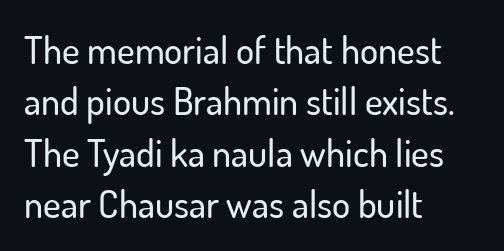
Q: Is the text italic (slanted)? A: No, it is upright.
Q: Is the typeface a serif or a sans-serif typeface? A: Sans-serif.
Q: Is the text underlined? A: No.
Q: How is the paragraph aligned? A: Left-aligned.
Q: Is the spacing between letters normal or unusually wide? A: Normal.
Q: Is the spacing between lines tight, normal or loose? A: Normal.
Q: Width (condensed, normal, or wide)? A: Normal.
Q: Stroke contrast? A: Low.
Q: x-height? A: Small.
Q: Monospaced? A: No.
